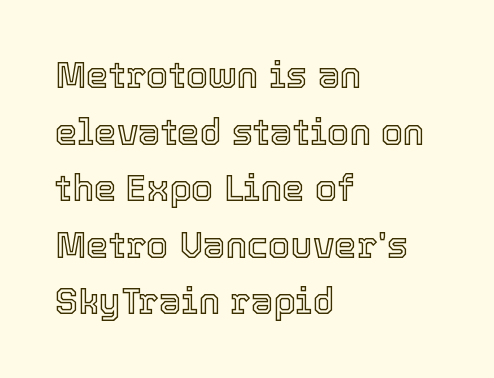
{"italic": "no", "width": "normal", "x_height": "medium", "monospaced": "no", "underline": "no", "align": "left", "line_spacing": "normal", "line_spacing_ratio": 1.57, "letter_spacing": "normal", "letter_spacing_em": 0.0, "glyph_px": 36}
